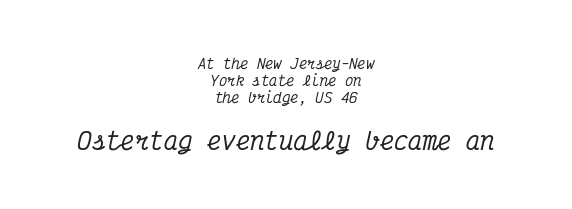
{"italic": "yes", "lean": "right", "slant_degrees": 12, "underline": "no", "align": "center", "line_spacing_ratio": 1.2, "letter_spacing": "normal", "letter_spacing_em": 0.0, "larger_block": "second", "size_ratio": 1.71, "glyph_px": 24}
